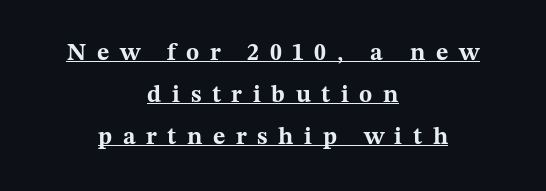
{"italic": "no", "bold": "yes", "underline": "yes", "align": "center", "line_spacing_ratio": 1.75, "letter_spacing": "wide", "letter_spacing_em": 0.44, "glyph_px": 24}
